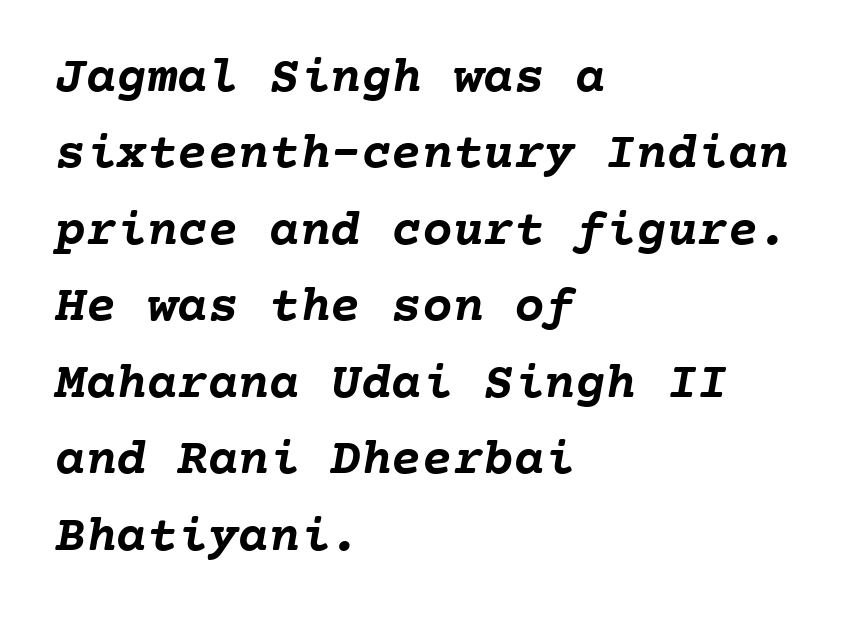
{"bold": "yes", "weight": "semibold", "width": "normal", "stroke_contrast": "low", "x_height": "medium", "monospaced": "yes", "underline": "no", "align": "left", "line_spacing": "normal", "line_spacing_ratio": 1.5, "letter_spacing": "normal", "letter_spacing_em": 0.0, "glyph_px": 51}
